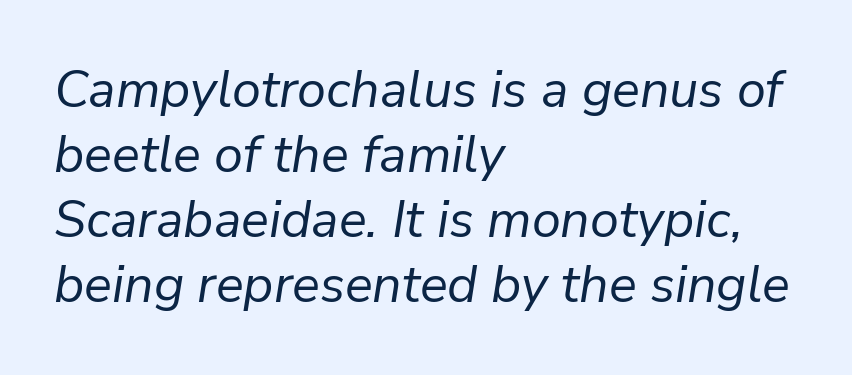
Check the space under the baseline: it is left empty. Left-aligned paragraph, ragged on the right. The designer left line spacing at the default. This reads as an unemphasized weight, regular at the heaviest. In terms of letterspacing, this is plain default setting.
